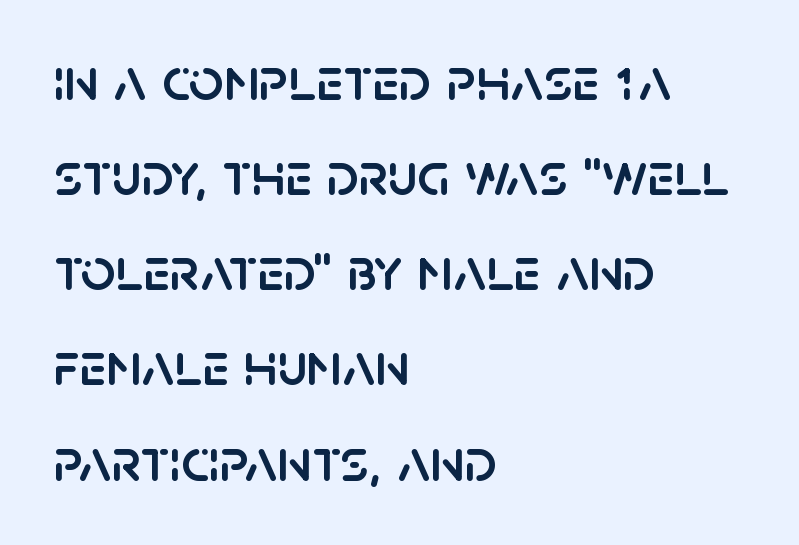
What stands out about the letter spacing? Nothing — it is the standard amount. Notice how the passage keeps a crisp vertical edge on the left only. It's the straight-up-and-down kind of type. Does the leading feel generous? No, just average.
